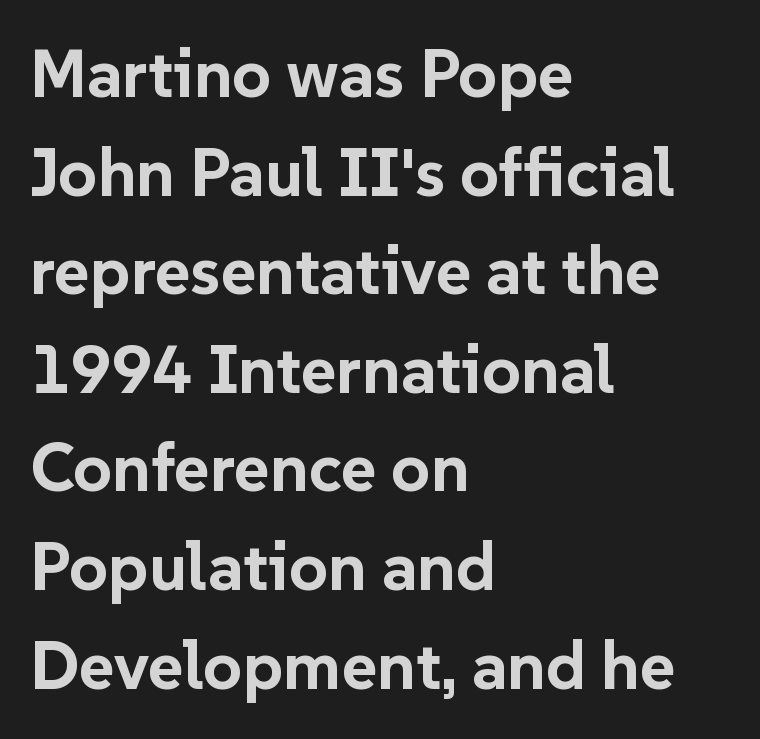
Typographically, this falls in the sans-serif category. Each row of text sits above clean, open space. These lines were composed using upright roman letters. The face used here has the dense, thick strokes of a bold.
